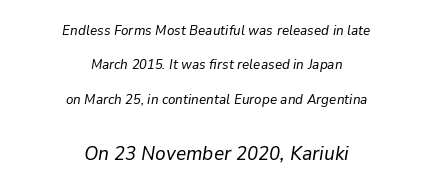
The image shows 20 px text type, italic (leaning right); set centered, loose line spacing (2.45x), normal letter spacing, not underlined; the second (bottom) block is 1.43x larger.
